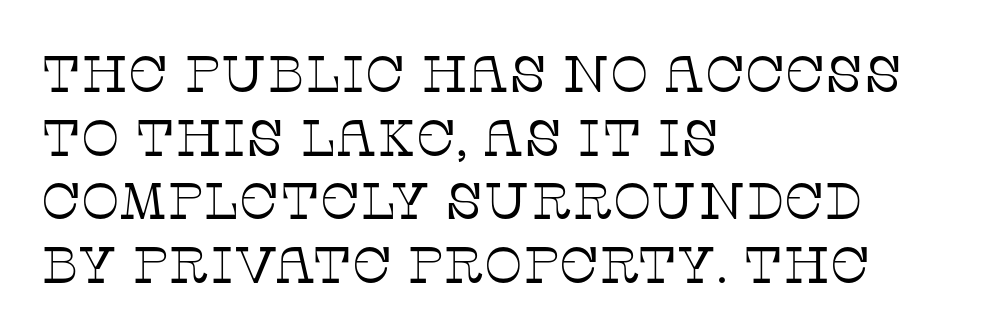
The image shows 51 px thin serif type, upright; set left-aligned, normal line spacing (1.25x), normal letter spacing, not underlined; low stroke contrast and a large x-height.
